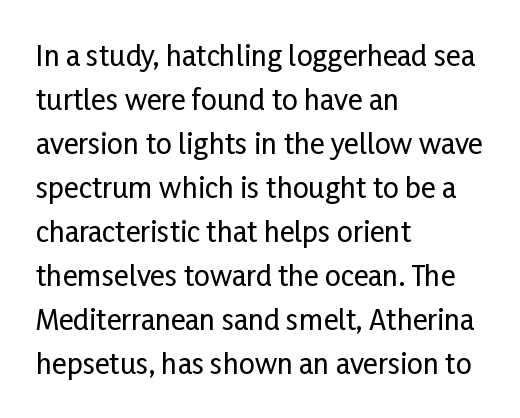
The image shows 28 px condensed sans-serif type, upright; set left-aligned, normal line spacing (1.57x), normal letter spacing, not underlined; low stroke contrast and a medium x-height.
